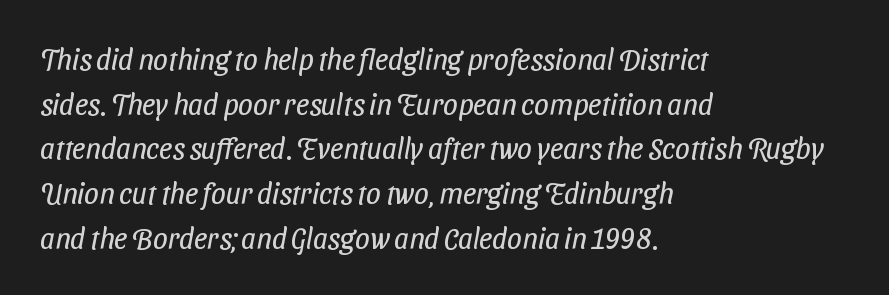
The image shows 29 px regular-weight, condensed sans-serif type; set left-aligned, normal line spacing (1.54x), normal letter spacing, not underlined; low stroke contrast and a medium x-height.
